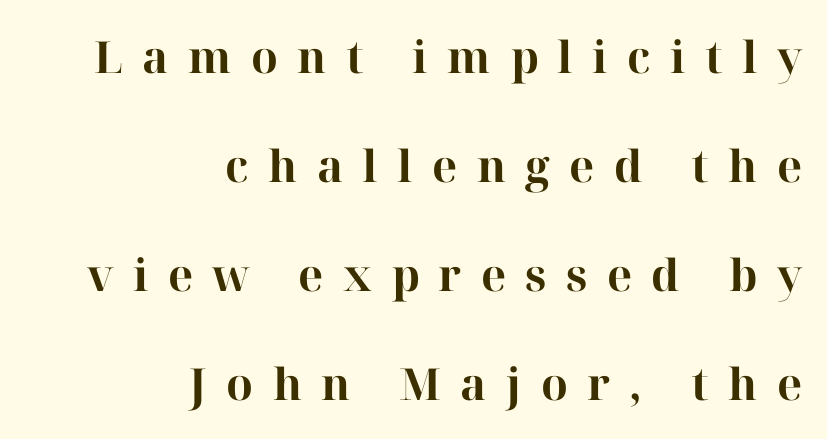
Q: Is the text bold? A: Yes.
Q: Is the text italic (slanted)? A: No, it is upright.
Q: Is the typeface a serif or a sans-serif typeface? A: Serif.
Q: Is the text underlined? A: No.
Q: How is the paragraph aligned? A: Right-aligned.
Q: Is the spacing between letters normal or unusually wide? A: Unusually wide.
Q: Is the spacing between lines tight, normal or loose? A: Loose.
Q: Width (condensed, normal, or wide)? A: Normal.
Q: Stroke contrast? A: High.
Q: x-height? A: Medium.
Q: Monospaced? A: No.
